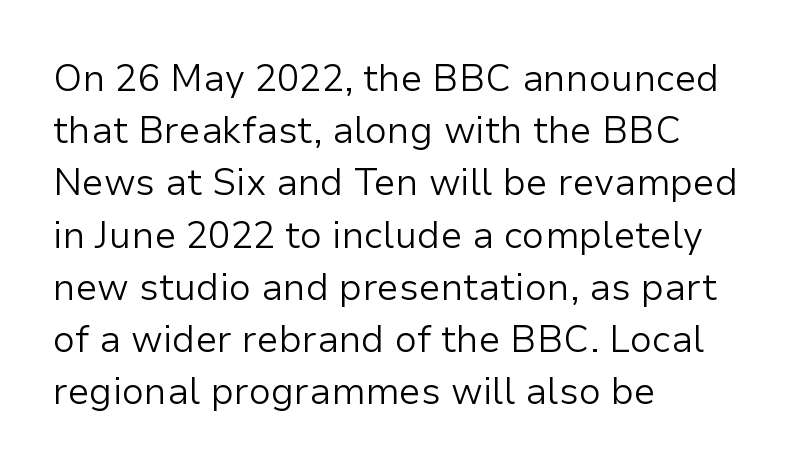
The image shows 37 px light sans-serif type, upright; set left-aligned, normal line spacing (1.41x), normal letter spacing, not underlined; low stroke contrast and a medium x-height.
